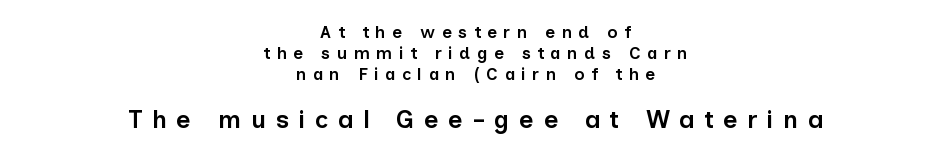
Q: Is the text bold? A: Semi-bold.
Q: Is the text italic (slanted)? A: No, it is upright.
Q: Is the text underlined? A: No.
Q: How is the paragraph aligned? A: Centered.
Q: Is the spacing between letters normal or unusually wide? A: Unusually wide.
Q: Which block of text is set in a larger size, the first (top) or the second (bottom)? A: The second (bottom) one.
